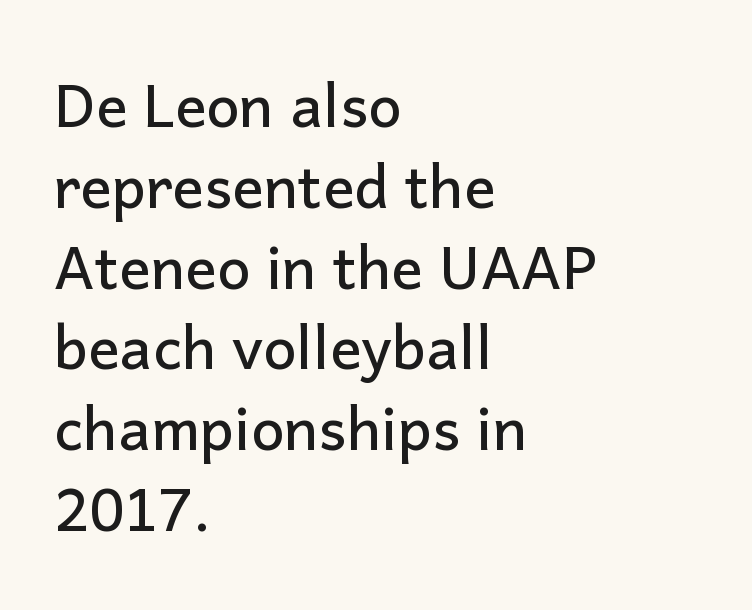
{"serif": "no", "italic": "no", "width": "normal", "stroke_contrast": "low", "x_height": "medium", "monospaced": "no", "underline": "no", "align": "left", "line_spacing": "normal", "line_spacing_ratio": 1.37, "letter_spacing": "normal", "letter_spacing_em": 0.0, "glyph_px": 59}
